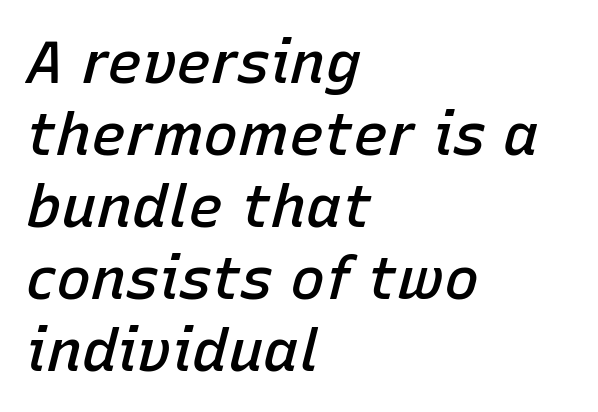
Q: Is the text bold? A: Semi-bold.
Q: Is the text italic (slanted)? A: Yes, it leans right by about 15 degrees.
Q: Is the text underlined? A: No.
Q: How is the paragraph aligned? A: Left-aligned.
Q: Is the spacing between letters normal or unusually wide? A: Normal.
Q: Width (condensed, normal, or wide)? A: Normal.
Q: Stroke contrast? A: Low.
Q: x-height? A: Medium.
Q: Monospaced? A: No.
